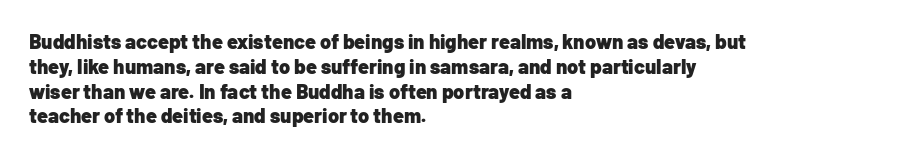
Line starts are locked; line ends wander. Tracking value appears to be zero — textbook default spacing. Style check: upright. Rule under the text: the space is simply empty. Heavy-handed strokes throughout: this text is bold.
